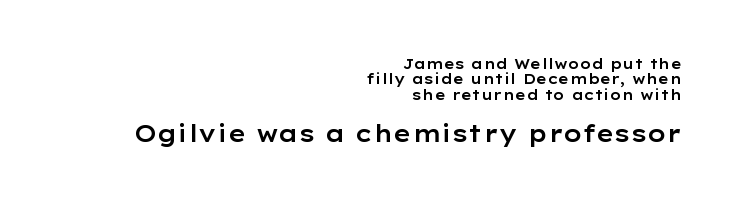
{"italic": "no", "underline": "no", "align": "right", "line_spacing": "tight", "line_spacing_ratio": 1.09, "letter_spacing": "normal", "letter_spacing_em": 0.0, "larger_block": "second", "size_ratio": 1.64, "glyph_px": 23}
